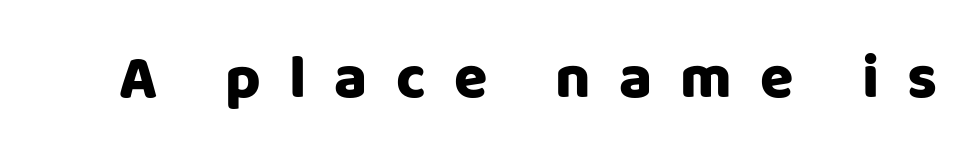
{"serif": "no", "italic": "no", "bold": "yes", "weight": "heavy", "width": "normal", "stroke_contrast": "low", "x_height": "large", "monospaced": "no", "underline": "no", "letter_spacing": "wide", "letter_spacing_em": 0.46, "glyph_px": 61}
